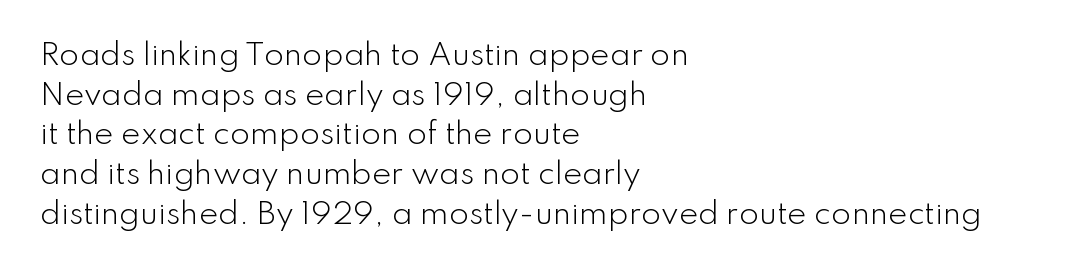
Q: Is the text bold? A: No.
Q: Is the text italic (slanted)? A: No, it is upright.
Q: Is the typeface a serif or a sans-serif typeface? A: Sans-serif.
Q: Is the text underlined? A: No.
Q: How is the paragraph aligned? A: Left-aligned.
Q: Is the spacing between letters normal or unusually wide? A: Normal.
Q: Is the spacing between lines tight, normal or loose? A: Normal.
Q: Width (condensed, normal, or wide)? A: Normal.
Q: Stroke contrast? A: Low.
Q: x-height? A: Small.
Q: Monospaced? A: No.
